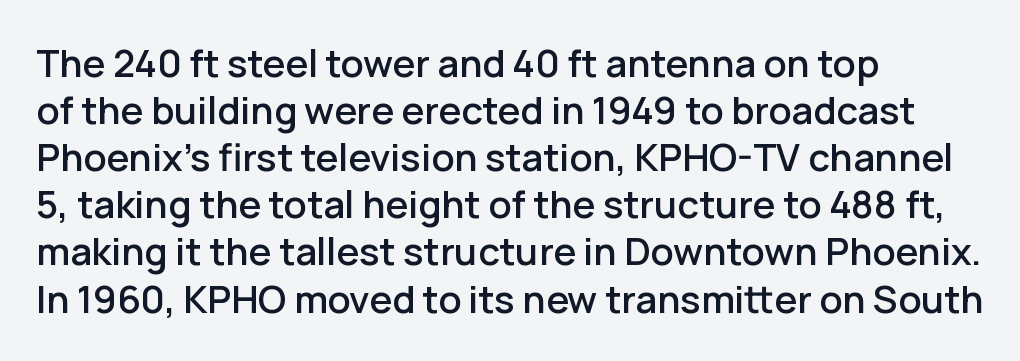
The image shows 38 px sans-serif type, upright; set left-aligned, line spacing 1.24x, normal letter spacing, not underlined; low stroke contrast and a medium x-height.
